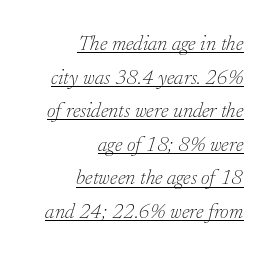
Q: Is the text bold? A: No.
Q: Is the text italic (slanted)? A: Yes, it leans right by about 17 degrees.
Q: Is the text underlined? A: Yes.
Q: How is the paragraph aligned? A: Right-aligned.
Q: Is the spacing between letters normal or unusually wide? A: Normal.
Q: Is the spacing between lines tight, normal or loose? A: Normal.
